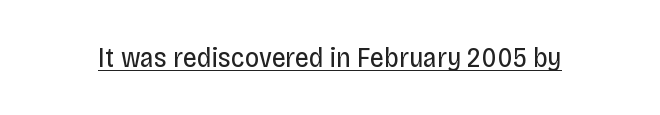
Q: Is the text bold? A: No.
Q: Is the text italic (slanted)? A: No, it is upright.
Q: Is the typeface a serif or a sans-serif typeface? A: Sans-serif.
Q: Is the text underlined? A: Yes.
Q: Is the spacing between letters normal or unusually wide? A: Normal.
Q: Width (condensed, normal, or wide)? A: Condensed.
Q: Stroke contrast? A: Low.
Q: x-height? A: Large.
Q: Monospaced? A: No.
